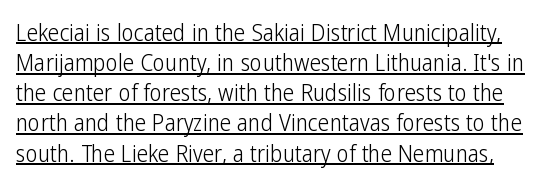
Designer's note — italics off, roman on. A typesetter would call this zero additional tracking. Counters stay open thanks to moderate or lighter strokes. What decoration does the sample have? An underline.
